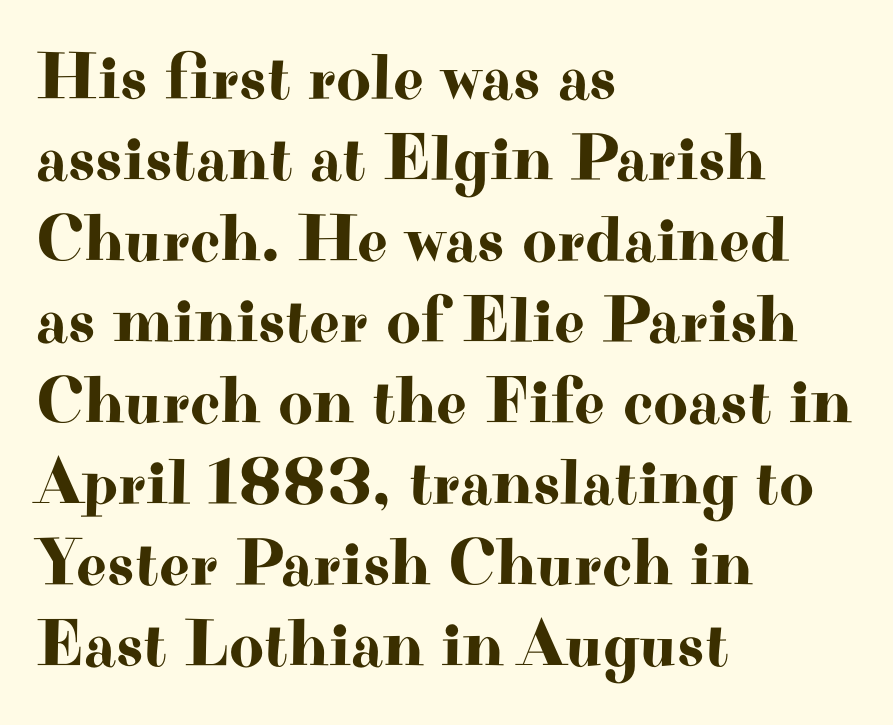
The paragraph has a hard left edge and a soft right edge. The letters carry serifs — small finishing strokes at the ends of their stems. The type sits square on the baseline with zero lean. Just letters on the line, the space beneath them empty. Character widths vary here, with narrow letters taking less room than wide ones. This sample uses plain, unmodified letter spacing.
